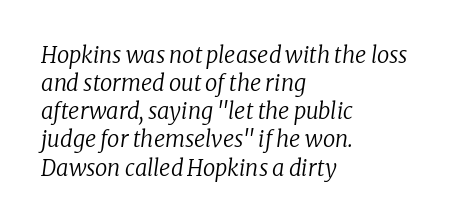
The words here are not underlined. Posture: slanted. The tracking reads as untouched default to a designer's eye. Line beginnings align vertically; line endings do not.
